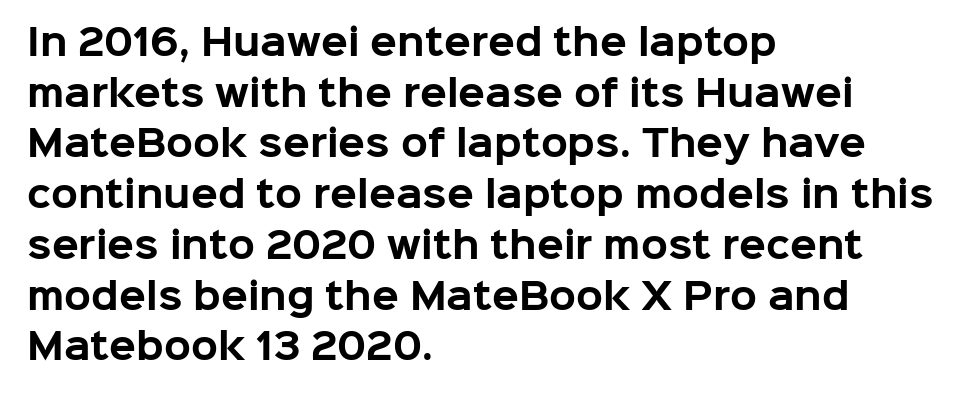
The image shows 35 px bold sans-serif type, upright; set left-aligned, normal line spacing (1.45x), normal letter spacing, not underlined; low stroke contrast and a medium x-height.
